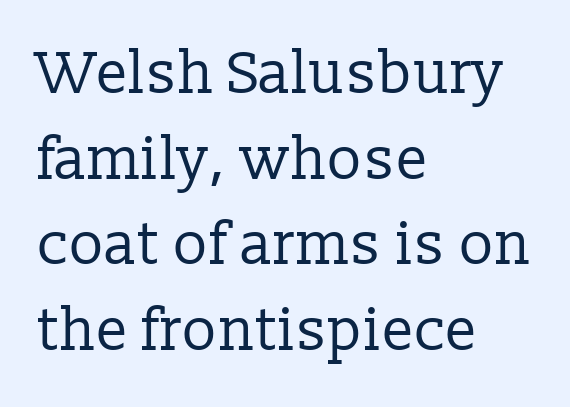
The image shows 59 px regular-weight serif type, upright; set left-aligned, normal line spacing (1.45x), normal letter spacing, not underlined; low stroke contrast and a medium x-height.
